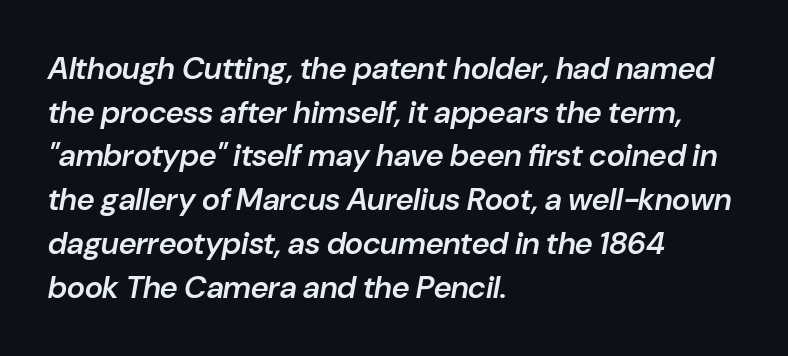
Q: Is the text bold? A: Semi-bold.
Q: Is the text italic (slanted)? A: Yes, it leans right by about 10 degrees.
Q: Is the text underlined? A: No.
Q: How is the paragraph aligned? A: Left-aligned.
Q: Is the spacing between letters normal or unusually wide? A: Normal.
Q: Is the spacing between lines tight, normal or loose? A: Normal.
Q: Width (condensed, normal, or wide)? A: Normal.
Q: Stroke contrast? A: Low.
Q: x-height? A: Medium.
Q: Monospaced? A: No.
